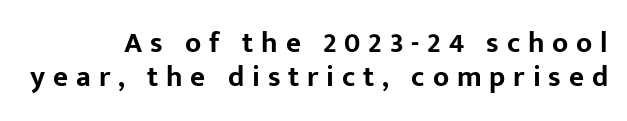
{"serif": "no", "italic": "no", "bold": "yes", "weight": "bold", "width": "normal", "stroke_contrast": "low", "x_height": "medium", "monospaced": "no", "underline": "no", "line_spacing_ratio": 1.17, "letter_spacing": "wide", "letter_spacing_em": 0.27, "glyph_px": 29}
